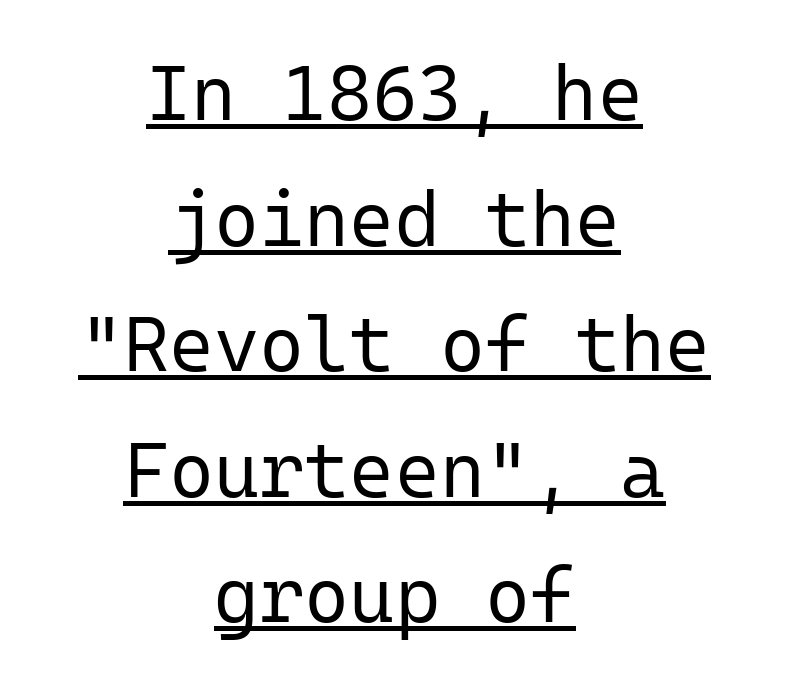
{"serif": "no", "italic": "no", "bold": "no", "weight": "regular", "width": "normal", "stroke_contrast": "low", "x_height": "medium", "monospaced": "yes", "underline": "yes", "align": "center", "line_spacing": "normal", "line_spacing_ratio": 1.63, "letter_spacing": "normal", "letter_spacing_em": 0.0, "glyph_px": 77}
